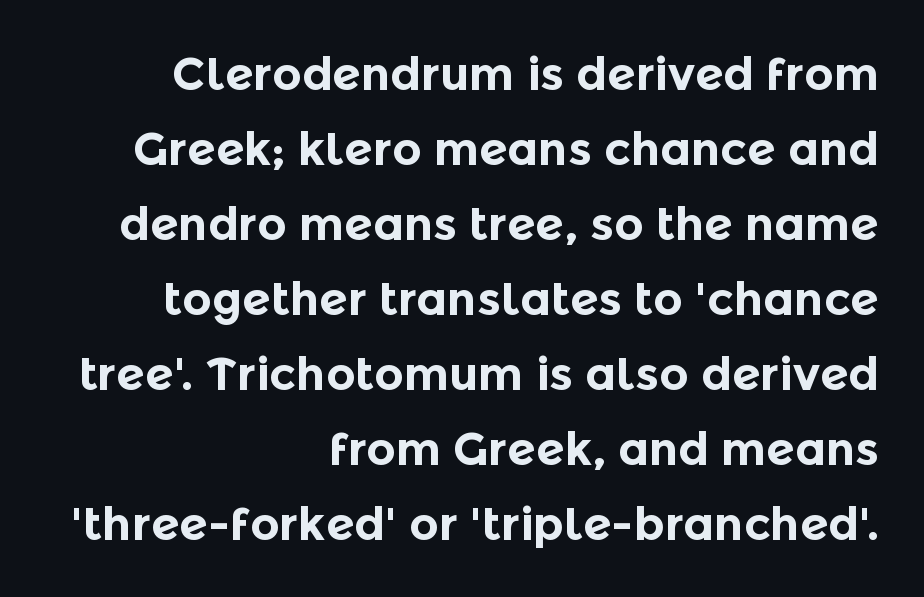
The image shows 46 px bold sans-serif type, upright; set right-aligned, normal line spacing (1.63x), normal letter spacing, not underlined; a medium x-height.
